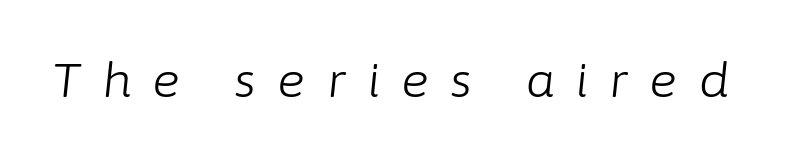
The rendering inserts visible extra space after every character. Compared with a typical body face, this is equally light or lighter still. The face used here is proportionally spaced, like ordinary book or web type. Quick note: underline off. Slant detected: the letters are inclined.
